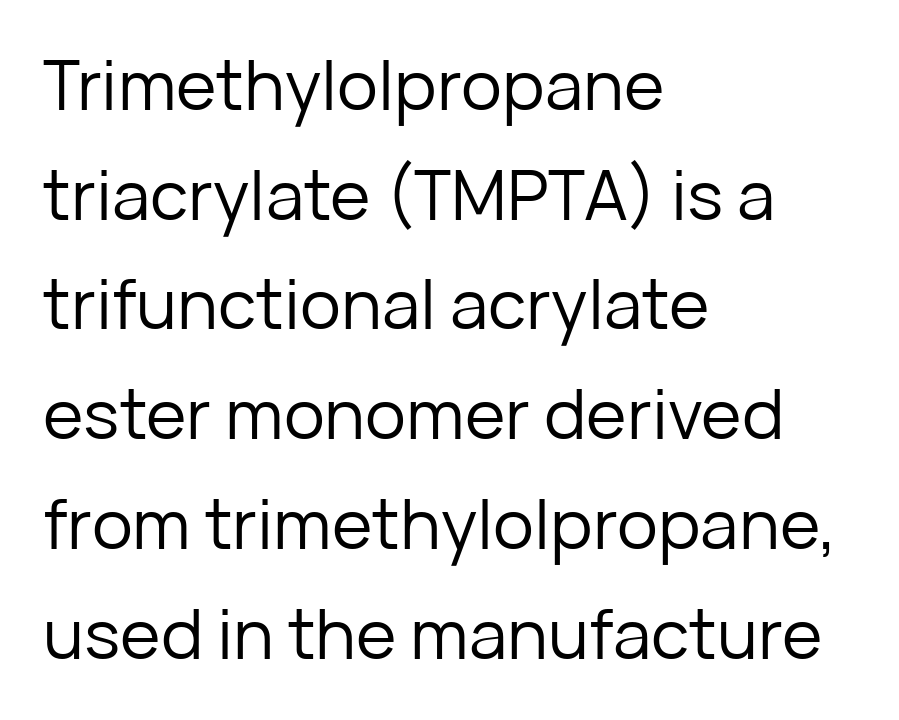
Rows of type keep a routine distance in the vertical direction. You could not count columns in this text — the font is proportionally spaced. This is the regular roman posture of the typeface. Is the stroke heavy? The answer is a plain regular-or-lighter.
